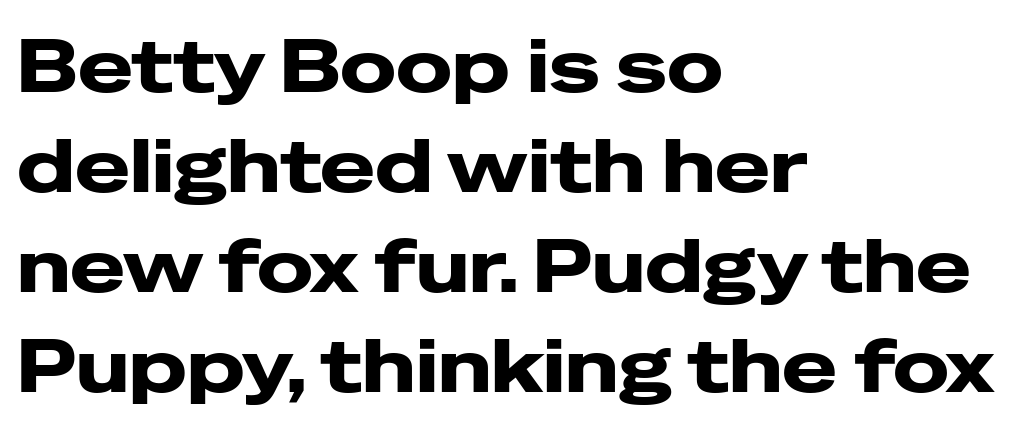
Q: Is the text italic (slanted)? A: No, it is upright.
Q: Is the typeface a serif or a sans-serif typeface? A: Sans-serif.
Q: Is the text underlined? A: No.
Q: How is the paragraph aligned? A: Left-aligned.
Q: Is the spacing between letters normal or unusually wide? A: Normal.
Q: Is the spacing between lines tight, normal or loose? A: Normal.
Q: Width (condensed, normal, or wide)? A: Wide.
Q: Stroke contrast? A: Low.
Q: x-height? A: Medium.
Q: Monospaced? A: No.
